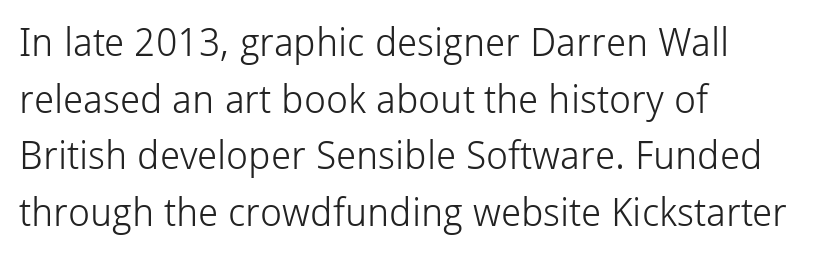
The image shows 39 px light sans-serif type, upright; set left-aligned, normal line spacing (1.45x), normal letter spacing, not underlined; low stroke contrast and a medium x-height.
